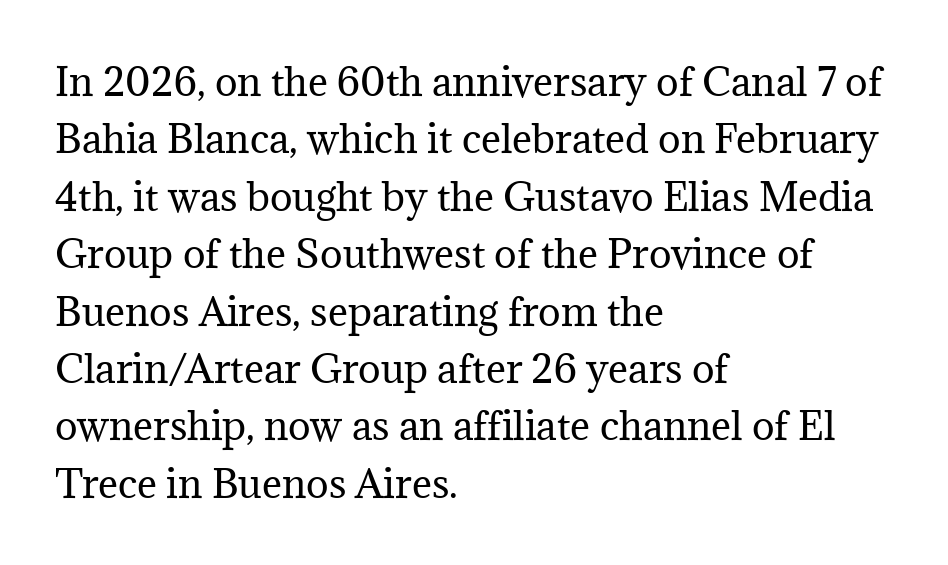
{"serif": "yes", "italic": "no", "bold": "no", "weight": "regular", "width": "normal", "stroke_contrast": "medium", "x_height": "medium", "monospaced": "no", "underline": "no", "align": "left", "line_spacing": "normal", "line_spacing_ratio": 1.51, "letter_spacing": "normal", "letter_spacing_em": 0.0, "glyph_px": 38}
